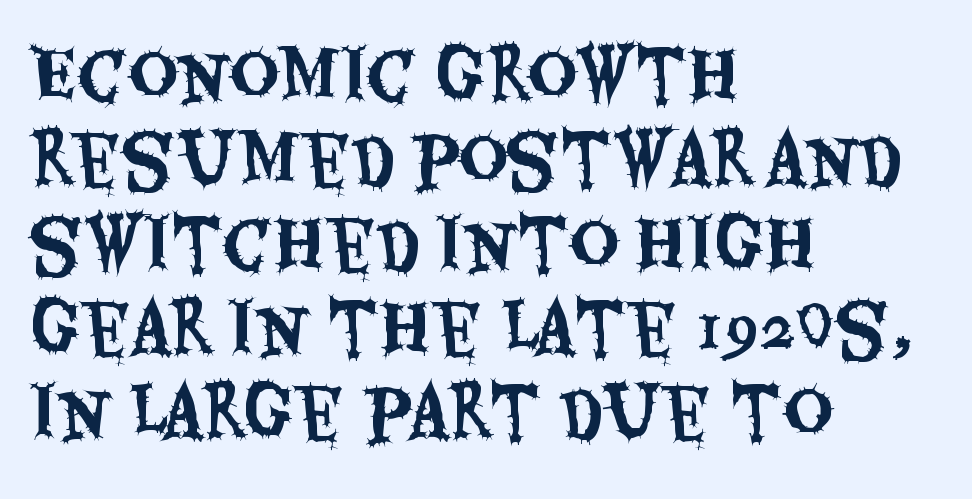
Leftover space on each line is placed entirely after the last word. Characters remain perfectly vertical along every line. The letters advance in unequal steps, a hallmark of proportional type. The rendering keeps characters at their native spacing. A bare baseline throughout the passage.
